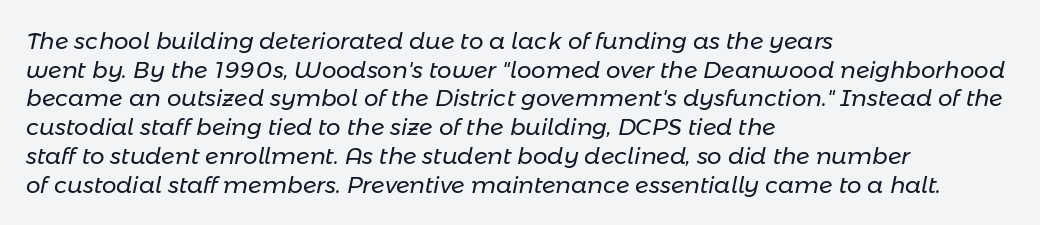
Q: Is the text bold? A: No.
Q: Is the text italic (slanted)? A: Yes, it leans right by about 11 degrees.
Q: Is the text underlined? A: No.
Q: How is the paragraph aligned? A: Left-aligned.
Q: Is the spacing between letters normal or unusually wide? A: Normal.
Q: Is the spacing between lines tight, normal or loose? A: Normal.
